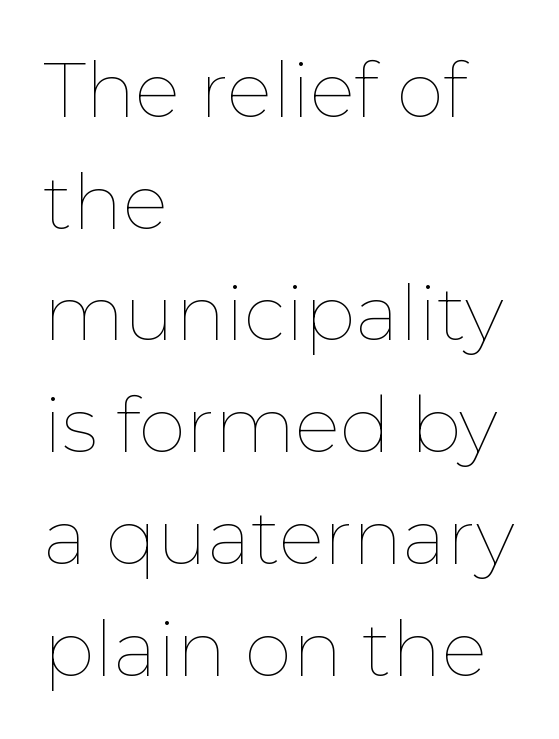
The image shows 76 px thin type, upright; set left-aligned, normal line spacing (1.47x), normal letter spacing, not underlined; low stroke contrast and a medium x-height.
